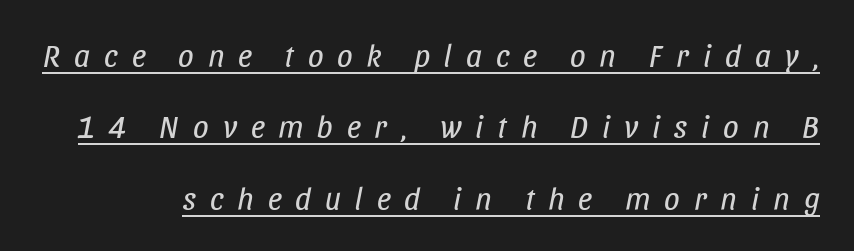
Q: Is the text bold? A: No.
Q: Is the text italic (slanted)? A: Yes, it leans right by about 11 degrees.
Q: Is the text underlined? A: Yes.
Q: Is the spacing between letters normal or unusually wide? A: Unusually wide.
Q: Is the spacing between lines tight, normal or loose? A: Loose.
Q: Width (condensed, normal, or wide)? A: Condensed.
Q: Stroke contrast? A: Low.
Q: x-height? A: Large.
Q: Monospaced? A: No.
